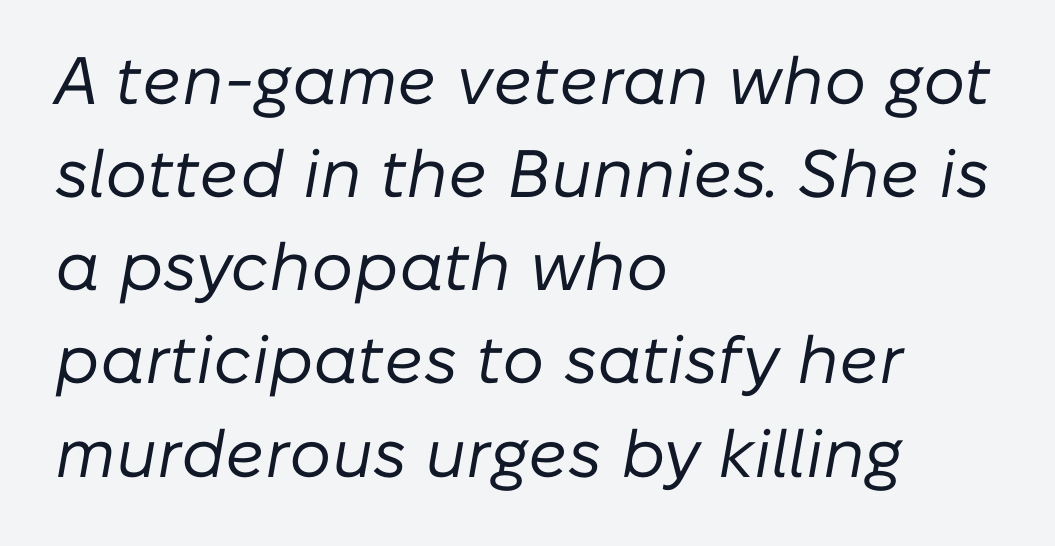
Look at the tracking — it's just the regular setting, nothing added. The compositor pushed each line to the left boundary. Think of a printed novel: that variable character pitch is what you see here. Caption: face not bold, strokes unweighted. What's the leading like? Ordinary, nothing unusual. Beneath every word, the page is bare.
